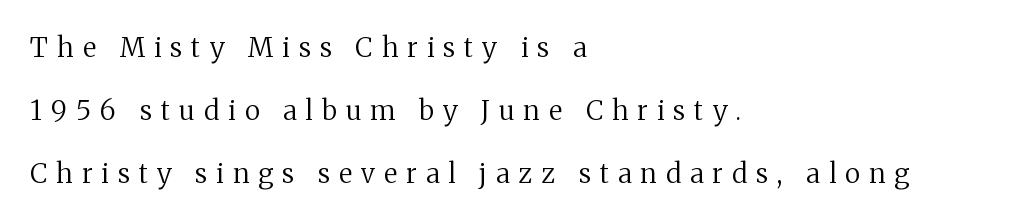
Q: Is the text bold? A: No.
Q: Is the text italic (slanted)? A: No, it is upright.
Q: Is the text underlined? A: No.
Q: How is the paragraph aligned? A: Left-aligned.
Q: Is the spacing between letters normal or unusually wide? A: Unusually wide.
Q: Is the spacing between lines tight, normal or loose? A: Loose.
